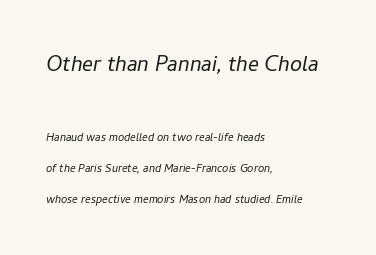
{"italic": "yes", "lean": "right", "slant_degrees": 11, "bold": "no", "underline": "no", "align": "left", "line_spacing": "loose", "line_spacing_ratio": 2.23, "letter_spacing": "normal", "letter_spacing_em": 0.0, "larger_block": "first", "size_ratio": 1.93, "glyph_px": 27}
